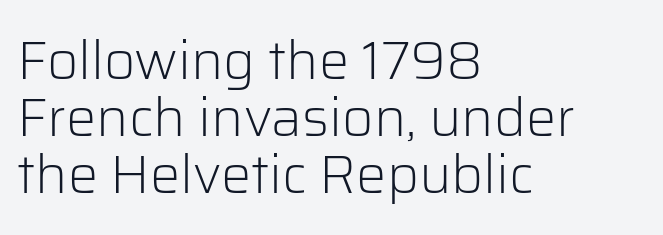
The image shows 54 px light sans-serif type, upright; set left-aligned, tight line spacing (1.06x), normal letter spacing, not underlined; low stroke contrast and a medium x-height.
